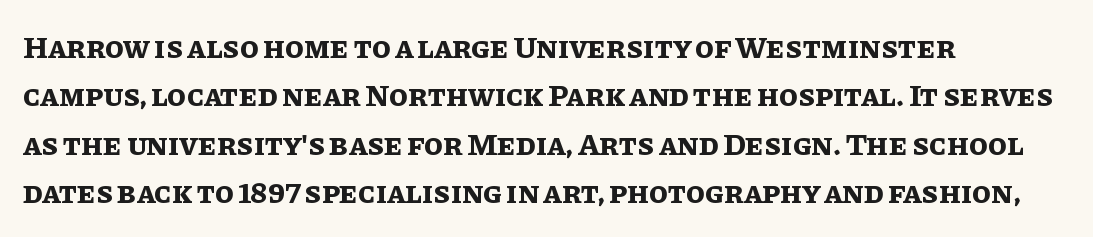
Q: Is the text bold? A: Yes.
Q: Is the text italic (slanted)? A: No, it is upright.
Q: Is the text underlined? A: No.
Q: How is the paragraph aligned? A: Left-aligned.
Q: Is the spacing between letters normal or unusually wide? A: Normal.
Q: Is the spacing between lines tight, normal or loose? A: Normal.
Q: Width (condensed, normal, or wide)? A: Normal.
Q: Stroke contrast? A: Low.
Q: x-height? A: Large.
Q: Monospaced? A: No.
